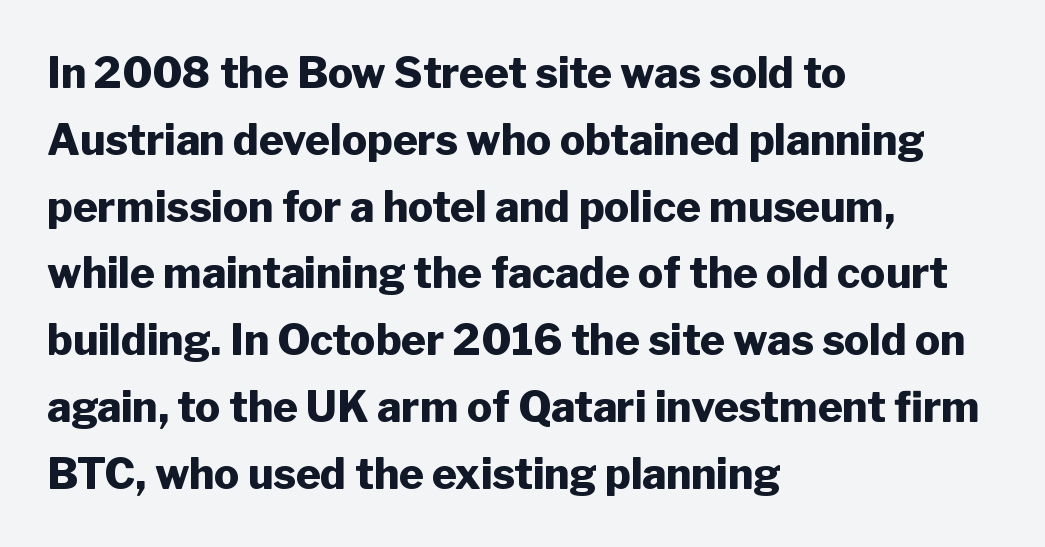
The image shows 42 px heavy sans-serif type, upright; set left-aligned, normal line spacing (1.59x), normal letter spacing, not underlined; low stroke contrast and a medium x-height.
